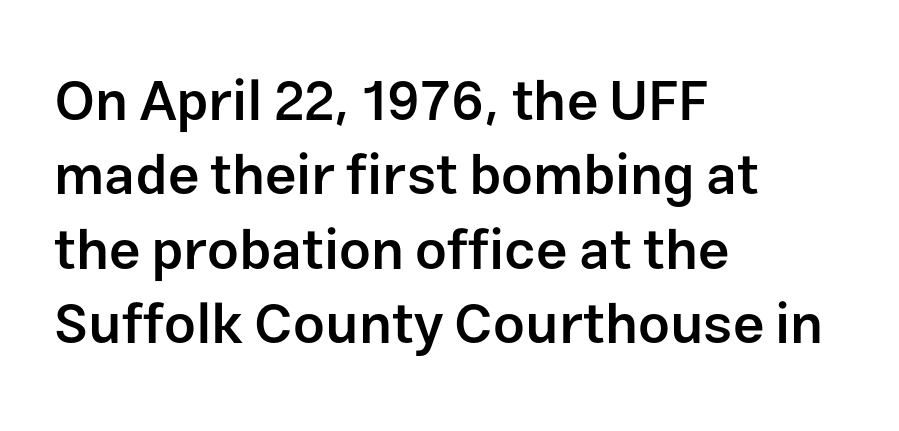
As a designer I'd log this as weight 600, semibold. The text was rendered using a sans face with plain stroke endings. Horizontal alignment here is leftward, the default for most running prose. Letters rest on an invisible, unmarked baseline. Each letter keeps its own natural width here, so spacing adapts to shape.
